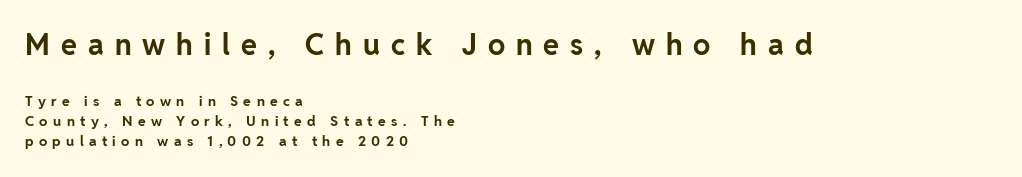
{"serif": "no", "italic": "no", "bold": "yes", "weight": "bold", "width": "normal", "stroke_contrast": "low", "x_height": "medium", "monospaced": "no", "underline": "no", "align": "left", "line_spacing": "normal", "line_spacing_ratio": 1.46, "letter_spacing": "wide", "letter_spacing_em": 0.38, "larger_block": "first", "size_ratio": 2.07, "glyph_px": 29}
